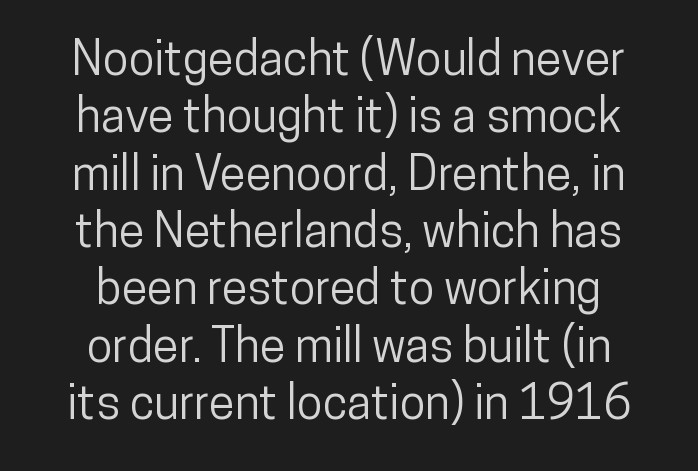
Q: Is the text italic (slanted)? A: No, it is upright.
Q: Is the typeface a serif or a sans-serif typeface? A: Sans-serif.
Q: Is the text underlined? A: No.
Q: How is the paragraph aligned? A: Centered.
Q: Is the spacing between letters normal or unusually wide? A: Normal.
Q: Width (condensed, normal, or wide)? A: Condensed.
Q: Stroke contrast? A: Low.
Q: x-height? A: Medium.
Q: Monospaced? A: No.
